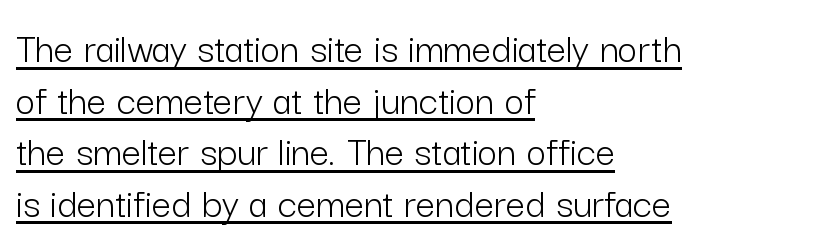
The passage shown is typed in a proportional face where columns would drift. No heavy texture on the line: the type isn't bold. Nothing sits at the stroke ends, so this counts as sans-serif. The tracking reads as untouched default to a designer's eye. Is the block centered? No — it sits flush against the left margin.
